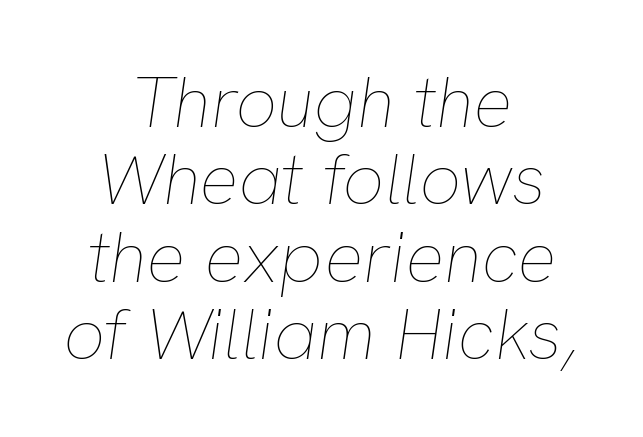
{"italic": "yes", "lean": "right", "slant_degrees": 8, "bold": "no", "weight": "thin", "width": "normal", "stroke_contrast": "low", "x_height": "medium", "monospaced": "no", "underline": "no", "align": "center", "line_spacing": "tight", "line_spacing_ratio": 1.06, "letter_spacing": "normal", "letter_spacing_em": 0.0, "glyph_px": 73}
